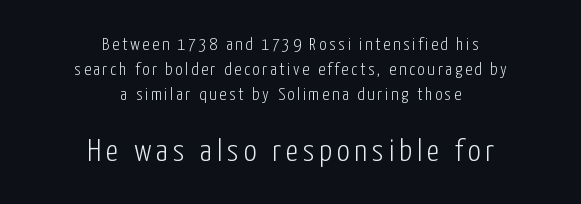
Type style note: lacks serifs. The paragraph shown floats in the horizontal middle. Line spacing here is normal. Stroke mass is kept to a normal reading level or below.
